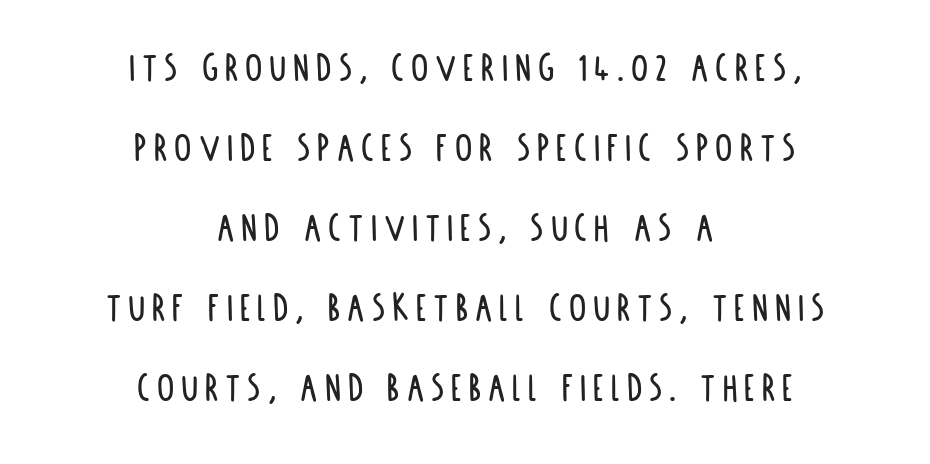
The image shows 43 px condensed sans-serif type, upright; set centered, line spacing 1.86x, not underlined; low stroke contrast and a large x-height.
